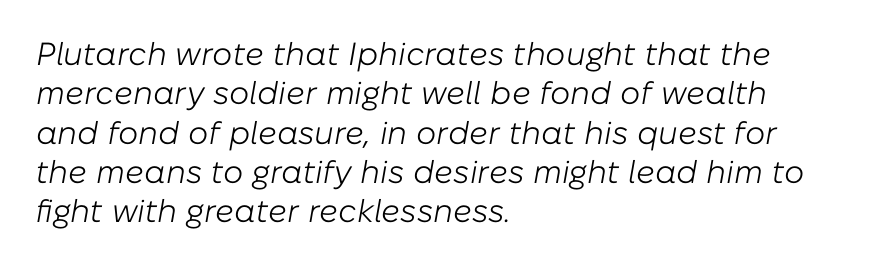
The image shows 32 px light type, italic (leaning right); set left-aligned, line spacing 1.23x, normal letter spacing, not underlined; low stroke contrast and a medium x-height.
